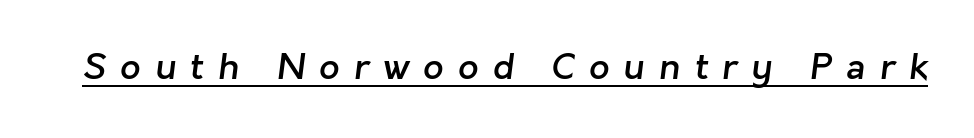
The image shows 36 px semibold sans-serif type; set unusually wide letter spacing (+0.39 em), underlined; low stroke contrast and a medium x-height.
